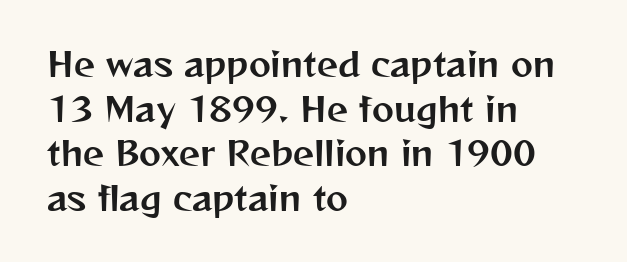
Note the varied advance widths — an 'i' is clearly narrower than an 'm'. Lines of text with bare space underneath. These lines keep a tight, regular rhythm from letter to letter. Reading down the block, your eye returns to a fixed left position each line. Quick note: interline space is typical. Nope, no serifs anywhere on these letters.
